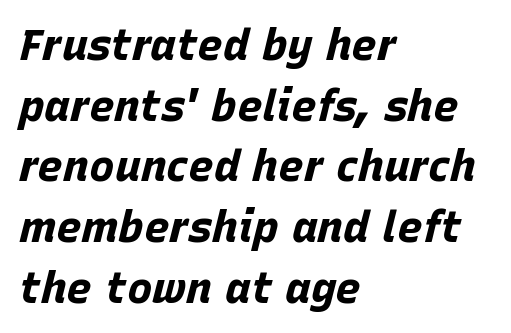
{"italic": "yes", "lean": "right", "slant_degrees": 15, "bold": "yes", "weight": "bold", "width": "normal", "stroke_contrast": "low", "x_height": "large", "monospaced": "no", "underline": "no", "align": "left", "line_spacing": "normal", "line_spacing_ratio": 1.41, "letter_spacing": "normal", "letter_spacing_em": 0.0, "glyph_px": 43}
